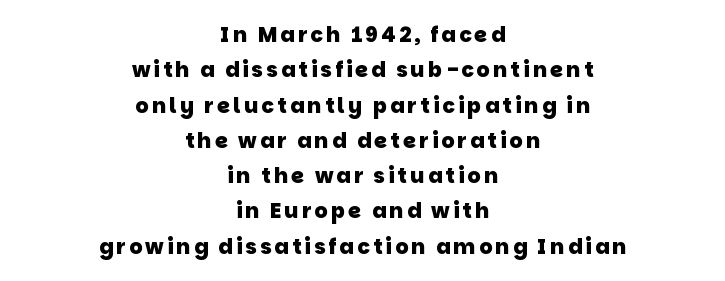
The image shows 21 px bold type; set centered, normal line spacing (1.68x), not underlined.
